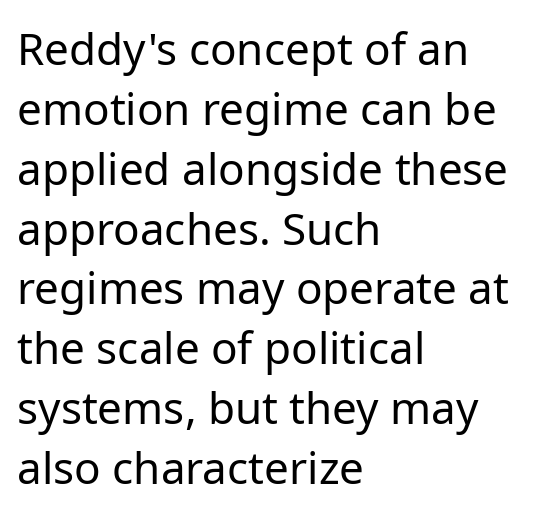
The typeface chosen for these lines omits serifs. The space beneath each line is pristine and unruled. The letterforms sit at book weight or below. Spacing verdict: proportional, widths tailored to each character. Nothing unusual about the tracking: characters are spaced as the font intends.
